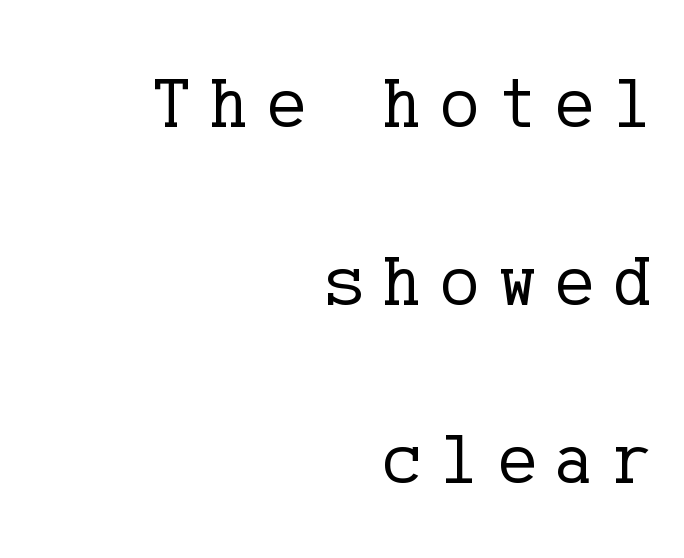
Ascenders rise straight up at ninety degrees. The text block is weighted toward the right margin, trailing off unevenly leftward. Lines of text with bare space underneath. The passage shown is not bold in any degree. Reading down the column, the eye jumps a long way to each next line. The characters display serif detailing at their extremities.
